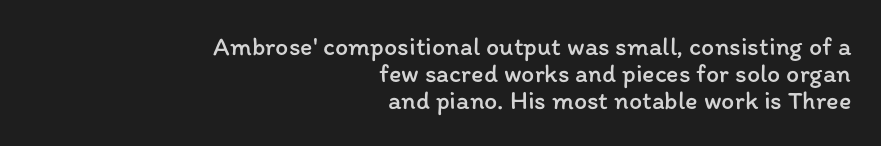
Nobody drew a line under any word here. You could barely slide anything between these rows. Weight: regular or lighter. Nobody touched the tracking dial on this one.
